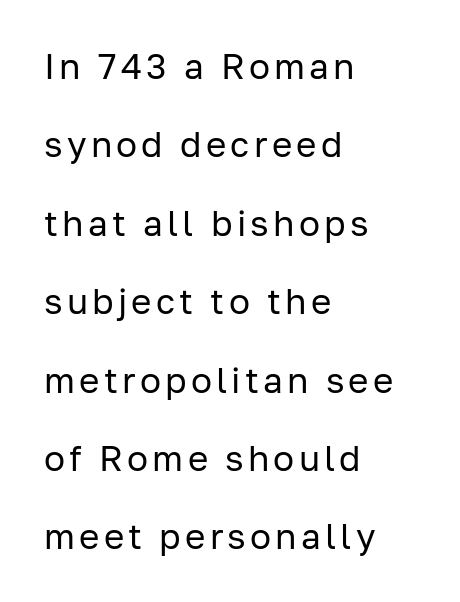
Q: Is the text bold? A: No.
Q: Is the text italic (slanted)? A: No, it is upright.
Q: Is the typeface a serif or a sans-serif typeface? A: Sans-serif.
Q: Is the text underlined? A: No.
Q: How is the paragraph aligned? A: Left-aligned.
Q: Is the spacing between lines tight, normal or loose? A: Loose.
Q: Width (condensed, normal, or wide)? A: Normal.
Q: Stroke contrast? A: Low.
Q: x-height? A: Medium.
Q: Monospaced? A: No.
